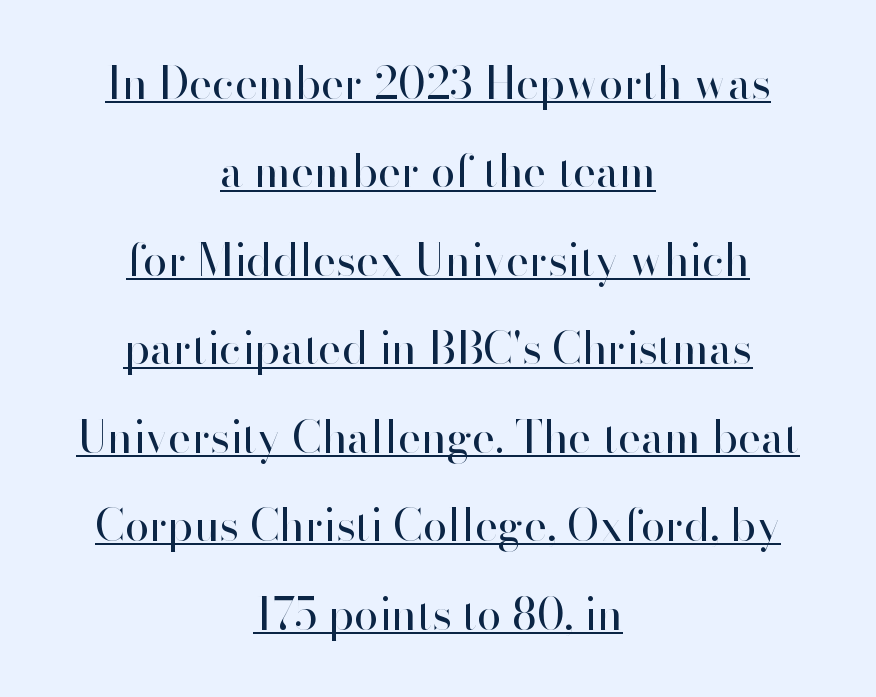
The image shows 44 px regular-weight sans-serif type, upright; set centered, loose line spacing (2.01x), normal letter spacing, underlined; high stroke contrast and a small x-height.
